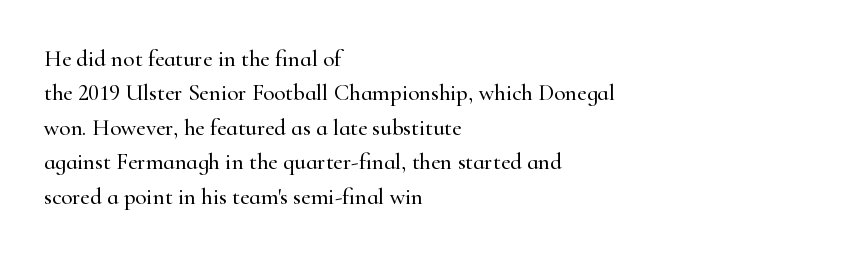
The image shows 23 px text type, upright; set left-aligned, normal line spacing (1.5x), normal letter spacing, not underlined.
